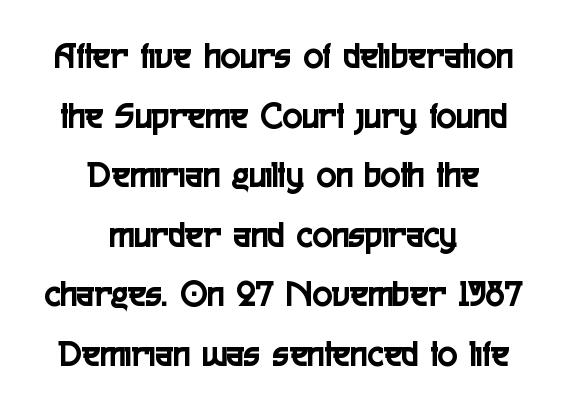
{"serif": "no", "italic": "no", "width": "condensed", "x_height": "medium", "monospaced": "no", "underline": "no", "align": "center", "line_spacing": "normal", "line_spacing_ratio": 1.61, "letter_spacing": "normal", "letter_spacing_em": 0.0, "glyph_px": 37}
